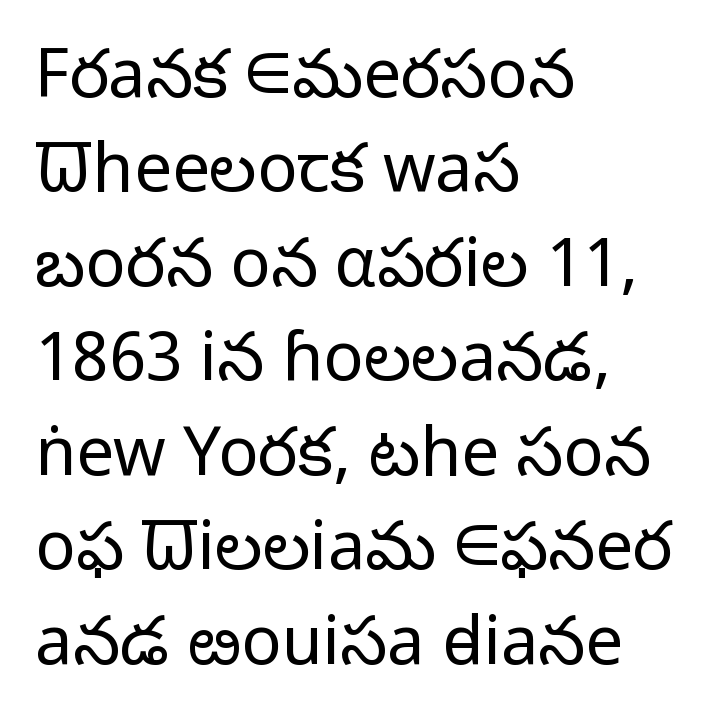
{"serif": "no", "italic": "no", "bold": "no", "weight": "light", "width": "normal", "stroke_contrast": "low", "x_height": "medium", "monospaced": "no", "underline": "no", "align": "left", "line_spacing": "normal", "line_spacing_ratio": 1.41, "letter_spacing": "normal", "letter_spacing_em": 0.0, "glyph_px": 67}
